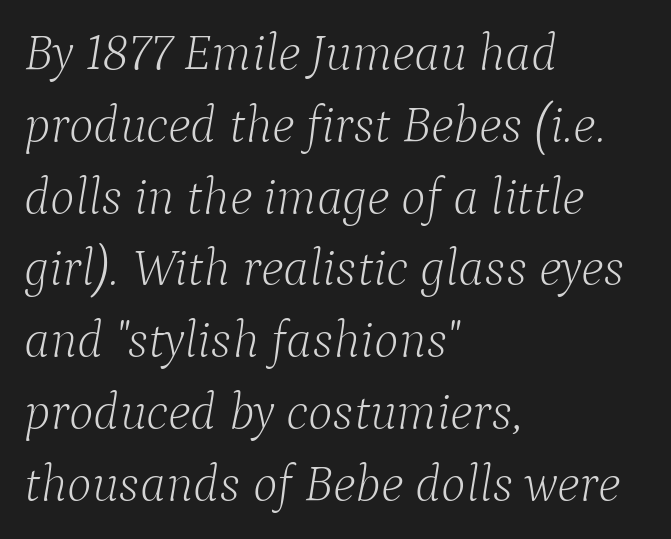
These lines keep a tight, regular rhythm from letter to letter. The typeface has the unassuming heft of standard copy or less. Words float on clear page, feet unadorned. Successive baselines arrive at the customary interval. Do the characters align in a grid? No, the font is proportional. Short and long lines alike share a common starting point at left.
